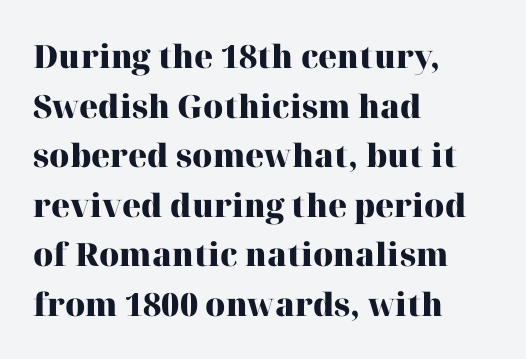
{"serif": "yes", "italic": "no", "bold": "yes", "weight": "heavy", "width": "normal", "stroke_contrast": "high", "x_height": "medium", "monospaced": "no", "underline": "no", "align": "left", "line_spacing": "normal", "line_spacing_ratio": 1.55, "letter_spacing": "normal", "letter_spacing_em": 0.0, "glyph_px": 32}
